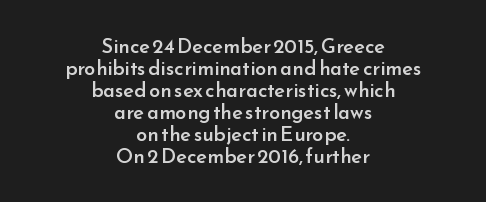
Q: Is the text bold? A: Semi-bold.
Q: Is the text italic (slanted)? A: No, it is upright.
Q: Is the text underlined? A: No.
Q: How is the paragraph aligned? A: Centered.
Q: Is the spacing between letters normal or unusually wide? A: Normal.
Q: Is the spacing between lines tight, normal or loose? A: Tight.
